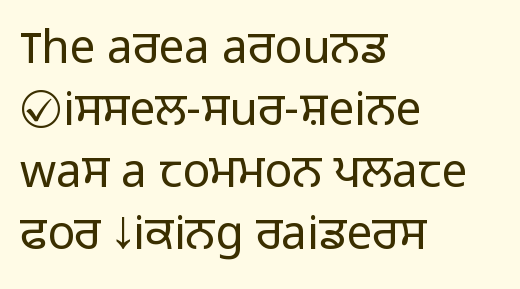
Q: Is the text bold? A: No.
Q: Is the text italic (slanted)? A: No, it is upright.
Q: Is the typeface a serif or a sans-serif typeface? A: Sans-serif.
Q: Is the text underlined? A: No.
Q: How is the paragraph aligned? A: Left-aligned.
Q: Is the spacing between letters normal or unusually wide? A: Normal.
Q: Is the spacing between lines tight, normal or loose? A: Normal.
Q: Width (condensed, normal, or wide)? A: Normal.
Q: Stroke contrast? A: Low.
Q: x-height? A: Medium.
Q: Monospaced? A: No.
